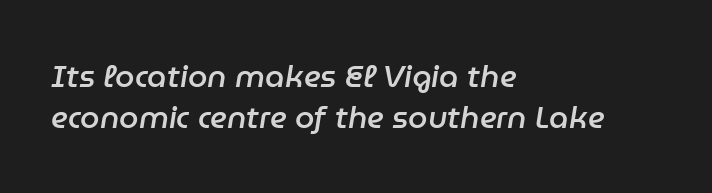
This sample uses plain, unmodified letter spacing. Here the designer chose a conventional face with non-uniform glyph widths. A normal amount of white space separates one row of letters from the next. Casual observation: everything's shoved over to the left. Each glyph is drawn with semibold strokes, heavier than normal yet not fully bold.
